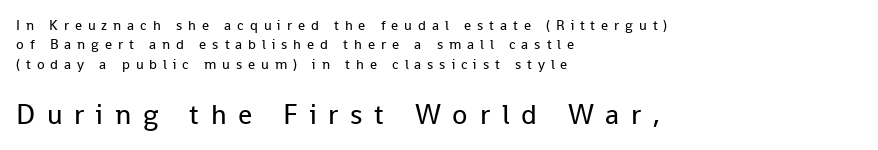
Q: Is the text bold? A: No.
Q: Is the text italic (slanted)? A: No, it is upright.
Q: Is the typeface a serif or a sans-serif typeface? A: Sans-serif.
Q: Is the text underlined? A: No.
Q: How is the paragraph aligned? A: Left-aligned.
Q: Is the spacing between letters normal or unusually wide? A: Unusually wide.
Q: Is the spacing between lines tight, normal or loose? A: Normal.
Q: Which block of text is set in a larger size, the first (top) or the second (bottom)? A: The second (bottom) one.
Q: Width (condensed, normal, or wide)? A: Normal.
Q: Stroke contrast? A: Low.
Q: x-height? A: Medium.
Q: Monospaced? A: No.
